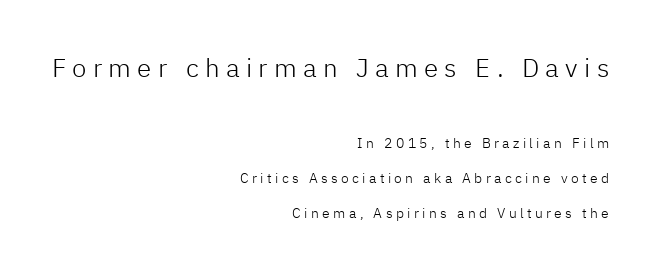
Spacing between characters has been opened up far beyond the box default. The earlier block is typeset at a bigger size than the later block. A bare baseline throughout the passage. Notice how the passage keeps a crisp vertical edge on the right only. If you drew a line through each stem, it would be perfectly vertical.
